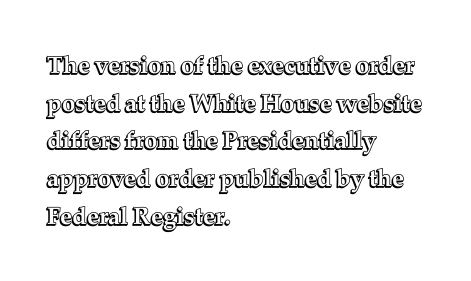
{"italic": "no", "underline": "no", "align": "left", "line_spacing": "normal", "line_spacing_ratio": 1.57, "letter_spacing": "normal", "letter_spacing_em": 0.0, "glyph_px": 24}
